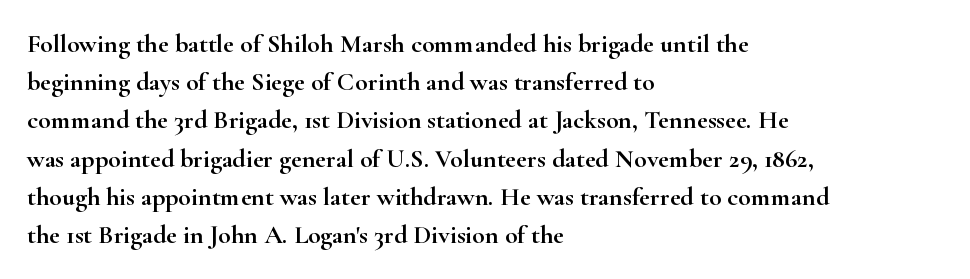
Q: Is the text italic (slanted)? A: No, it is upright.
Q: Is the text underlined? A: No.
Q: How is the paragraph aligned? A: Left-aligned.
Q: Is the spacing between letters normal or unusually wide? A: Normal.
Q: Is the spacing between lines tight, normal or loose? A: Normal.
